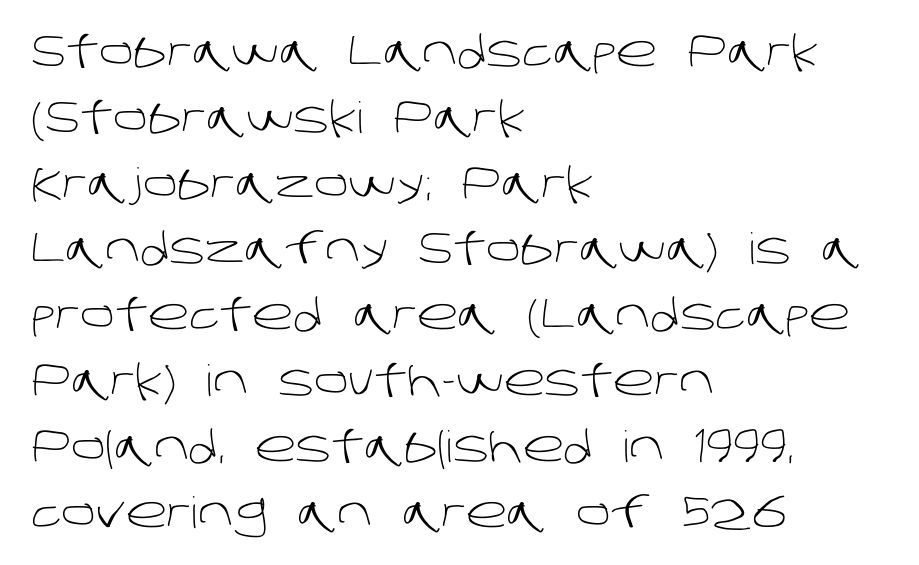
The image shows 43 px light sans-serif type; set left-aligned, normal line spacing (1.53x), normal letter spacing, not underlined; low stroke contrast and a large x-height.
